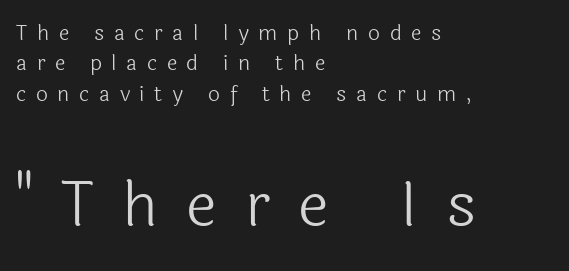
The image shows 62 px light sans-serif type, upright; set left-aligned, normal line spacing (1.45x), unusually wide letter spacing (+0.46 em), not underlined; the second (bottom) block is 2.95x larger; a medium x-height.
